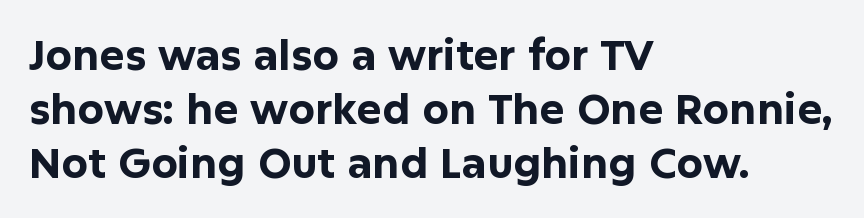
Here the glyphs are tracked normally, forming tight word shapes. The face used here is a sans, in the tradition of grotesques and geometrics. Proportional: the letters do not fall into vertical columns. This rendering uses left alignment, leaving the right contour irregular.
